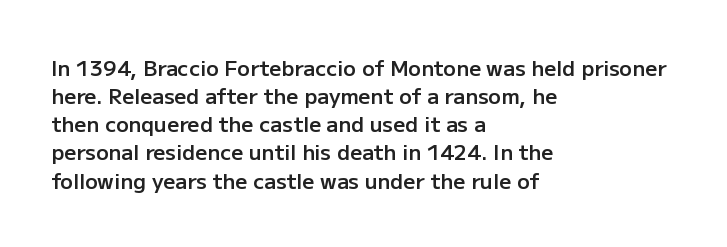
Q: Is the text bold? A: Semi-bold.
Q: Is the text italic (slanted)? A: No, it is upright.
Q: Is the text underlined? A: No.
Q: How is the paragraph aligned? A: Left-aligned.
Q: Is the spacing between letters normal or unusually wide? A: Normal.
Q: Is the spacing between lines tight, normal or loose? A: Normal.
